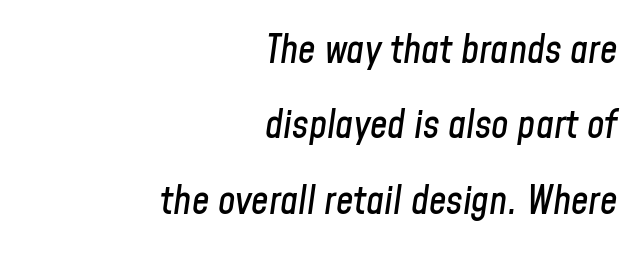
Q: Is the text italic (slanted)? A: Yes, it leans right by about 8 degrees.
Q: Is the text underlined? A: No.
Q: How is the paragraph aligned? A: Right-aligned.
Q: Is the spacing between letters normal or unusually wide? A: Normal.
Q: Is the spacing between lines tight, normal or loose? A: Loose.
Q: Width (condensed, normal, or wide)? A: Condensed.
Q: Stroke contrast? A: Low.
Q: x-height? A: Medium.
Q: Monospaced? A: No.
